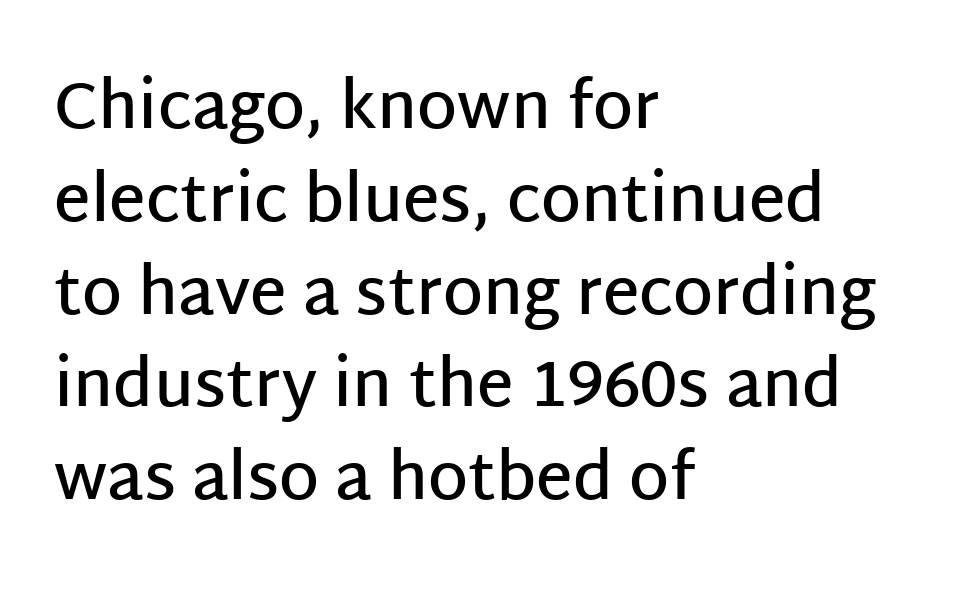
On the weight axis this lands at semibold, roughly 600. A sans-serif font was chosen for this passage. Is there much room between lines? A standard amount, neither cramped nor airy. The letters advance in unequal steps, a hallmark of proportional type. Typeset ragged right — the left edge is the straight one. This is the regular roman posture of the typeface.
